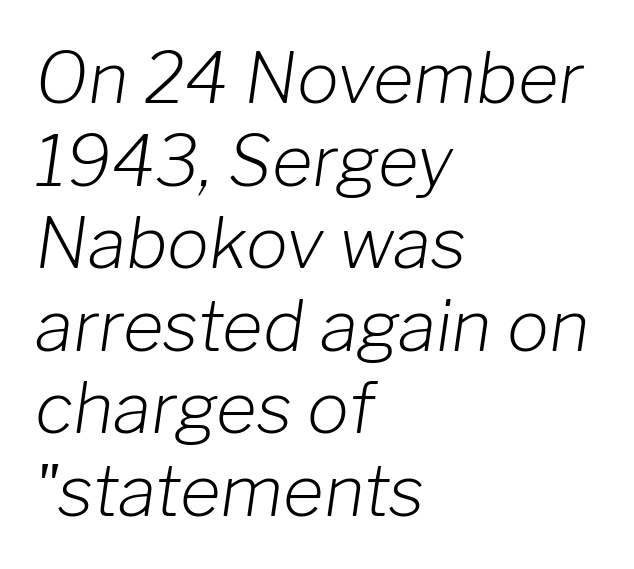
Unbolded letterforms with no extra heft. Does the copy run flush right? No — it runs flush left. The space directly below the letters is spotless. The rendering keeps characters at their native spacing. Varying glyph widths throughout — classic text-font behaviour.
